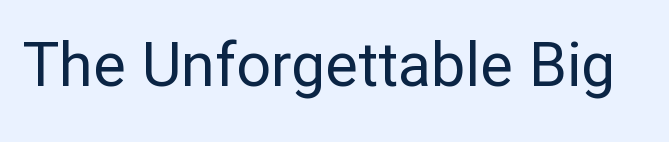
Q: Is the text bold? A: No.
Q: Is the text italic (slanted)? A: No, it is upright.
Q: Is the typeface a serif or a sans-serif typeface? A: Sans-serif.
Q: Is the text underlined? A: No.
Q: Is the spacing between letters normal or unusually wide? A: Normal.
Q: Width (condensed, normal, or wide)? A: Normal.
Q: Stroke contrast? A: Low.
Q: x-height? A: Medium.
Q: Monospaced? A: No.
